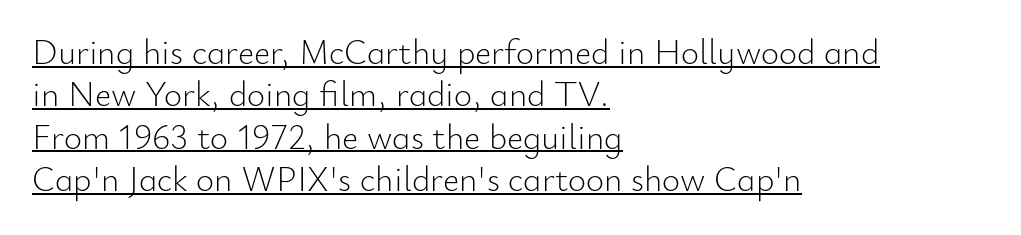
The image shows 35 px light sans-serif type, upright; set left-aligned, line spacing 1.21x, normal letter spacing, underlined; low stroke contrast and a small x-height.
